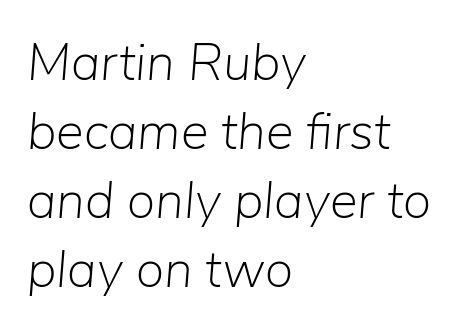
Q: Is the text bold? A: No.
Q: Is the text italic (slanted)? A: Yes, it leans right by about 5 degrees.
Q: Is the text underlined? A: No.
Q: How is the paragraph aligned? A: Left-aligned.
Q: Is the spacing between letters normal or unusually wide? A: Normal.
Q: Is the spacing between lines tight, normal or loose? A: Normal.
Q: Width (condensed, normal, or wide)? A: Normal.
Q: Stroke contrast? A: Low.
Q: x-height? A: Medium.
Q: Monospaced? A: No.
